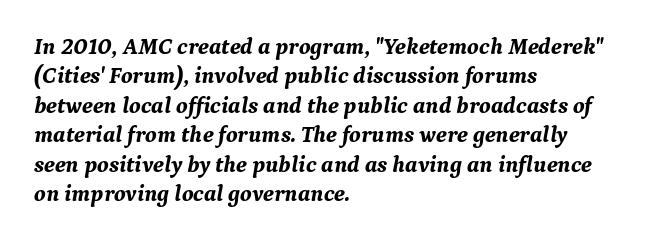
Q: Is the text bold? A: Yes.
Q: Is the text italic (slanted)? A: Yes, it leans right by about 9 degrees.
Q: Is the text underlined? A: No.
Q: How is the paragraph aligned? A: Left-aligned.
Q: Is the spacing between letters normal or unusually wide? A: Normal.
Q: Is the spacing between lines tight, normal or loose? A: Normal.
